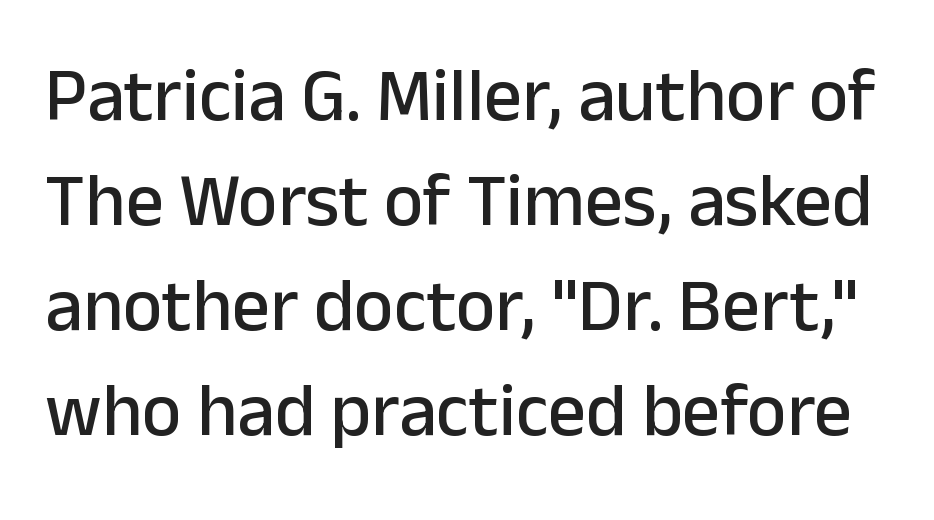
Grotesque or geometric, the face here clearly has no serifs. The baseline area is clear. The face used here is proportionally spaced, like ordinary book or web type. You can tell it's not italic because the verticals are truly vertical.
